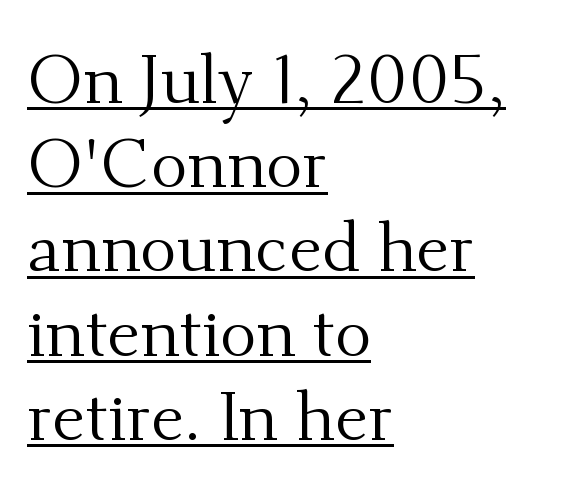
The image shows 69 px regular-weight serif type, upright; set left-aligned, line spacing 1.22x, normal letter spacing, underlined; medium stroke contrast and a small x-height.
